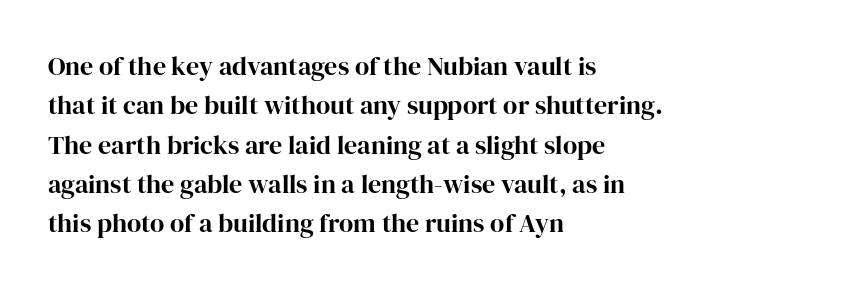
Q: Is the text bold? A: Yes.
Q: Is the text italic (slanted)? A: No, it is upright.
Q: Is the text underlined? A: No.
Q: How is the paragraph aligned? A: Left-aligned.
Q: Is the spacing between letters normal or unusually wide? A: Normal.
Q: Is the spacing between lines tight, normal or loose? A: Normal.
